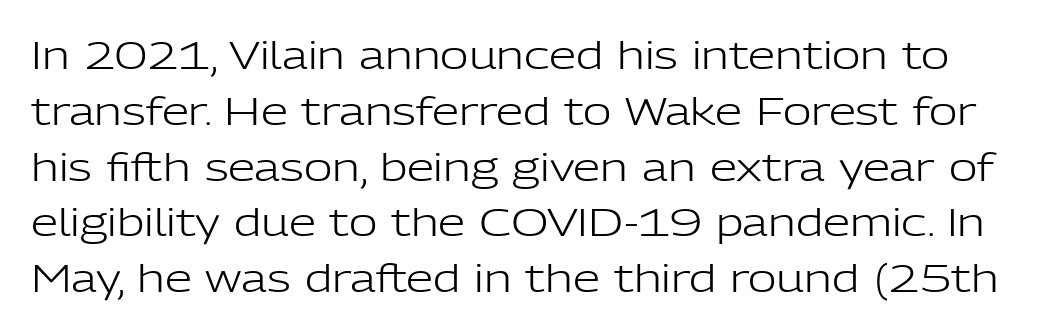
The image shows 39 px light sans-serif type, upright; set normal line spacing (1.43x), normal letter spacing, not underlined; low stroke contrast and a medium x-height.
